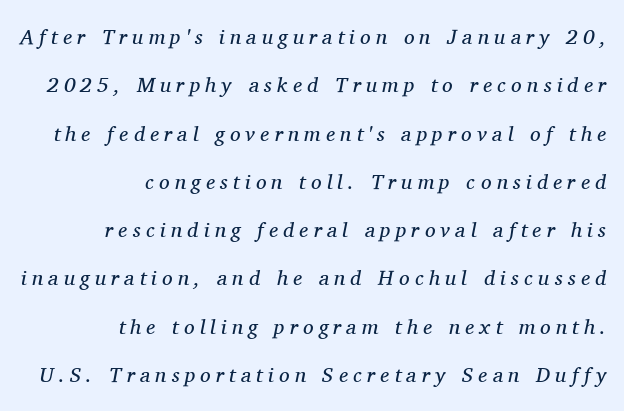
Weight: in the light-to-regular range. The type is letterspaced generously, with wide tracking. Is the type slanted? Yes — the strokes lean at a clear angle. Clear beneath every line of the passage. Quick note: interline space is abundant. The lines are quadded right.
